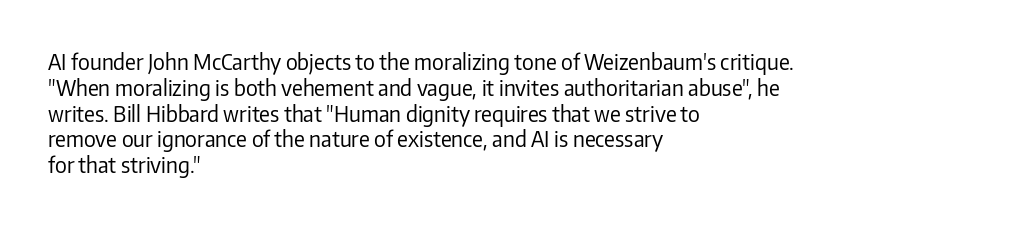
Visually the block forms a straight wall on the left and a jagged coastline on the right. This sample uses plain, unmodified letter spacing. The face looks like a standard text weight, possibly lighter. Check under the words: just untouched page. Does the lettering tilt? It doesn't — this is upright.
